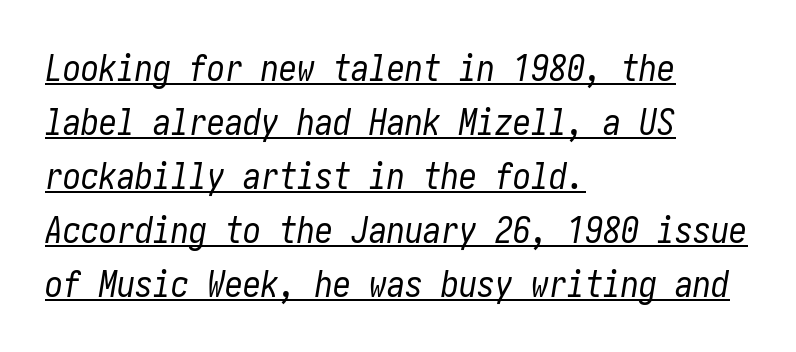
Is the letter spacing exaggerated? No — it looks like the ordinary default. This sample uses an oblique cut, with every glyph tilted off the vertical. The letters look calm and open, with moderate or lighter stems. Evenly set lines give the paragraph a standard silhouette. Honestly, the underline is the first thing you notice here. This rendering uses left alignment, leaving the right contour irregular.
